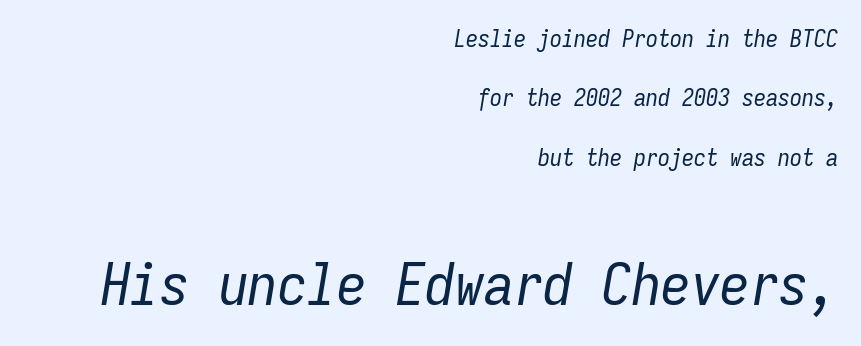
The image shows 59 px regular-weight, condensed type, italic (leaning right), monospaced; set right-aligned, loose line spacing (2.47x), normal letter spacing, not underlined; the second (bottom) block is 2.46x larger; low stroke contrast and a medium x-height.
